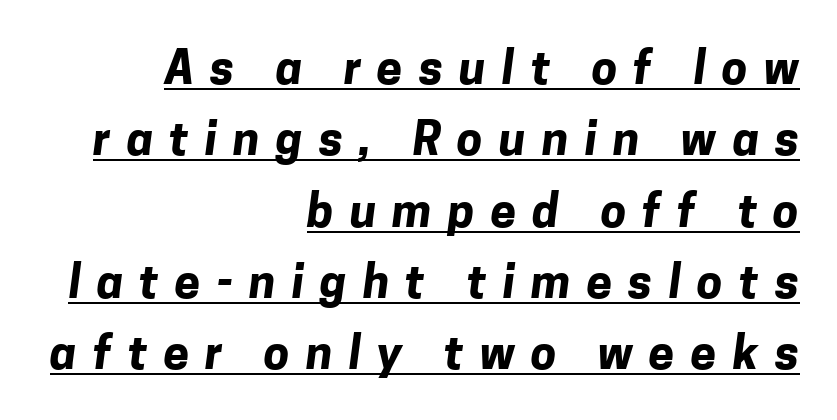
{"serif": "no", "bold": "yes", "weight": "bold", "width": "normal", "stroke_contrast": "low", "x_height": "medium", "monospaced": "no", "underline": "yes", "align": "right", "line_spacing": "normal", "line_spacing_ratio": 1.55, "letter_spacing": "wide", "letter_spacing_em": 0.35, "glyph_px": 46}
